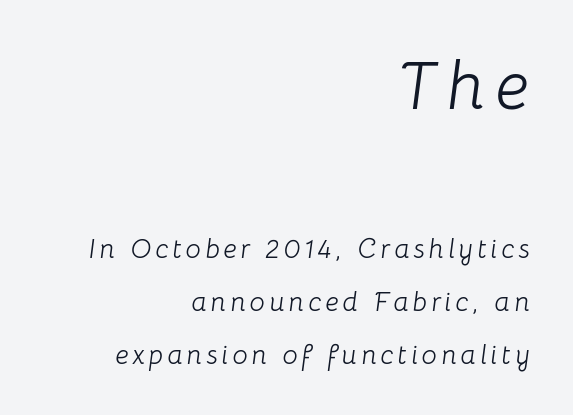
Weight class: somewhere from thin through regular. The passage shown stacks its lines with a broad gap. Of the two passages, the one on top uses the larger point size. Each letter keeps its own natural width here, so spacing adapts to shape. The passage shown is not underscored anywhere. The compositor pushed each line to the right boundary.
